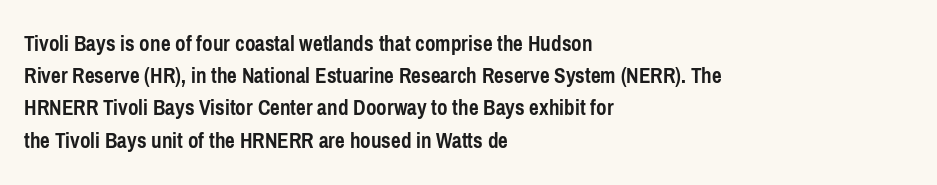
Teacher's note: observe the even left margin — that is flush-left alignment. Tracking here is standard; glyphs follow each other at the usual distance. Horizontal bands of white between lines are of average thickness. Is the type bold? Yes — the strokes are clearly thick and heavy. This is the regular roman posture of the typeface.
